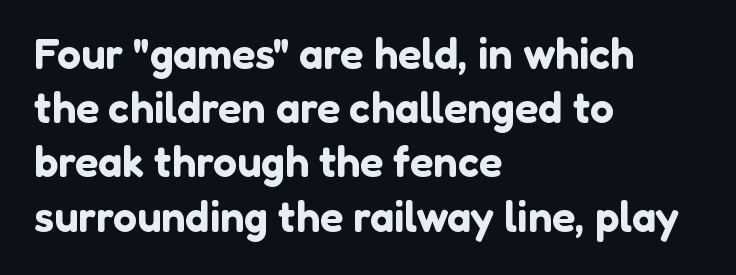
{"serif": "no", "italic": "no", "width": "normal", "stroke_contrast": "low", "x_height": "medium", "monospaced": "no", "underline": "no", "align": "left", "line_spacing": "normal", "line_spacing_ratio": 1.26, "letter_spacing": "normal", "letter_spacing_em": 0.0, "glyph_px": 43}
